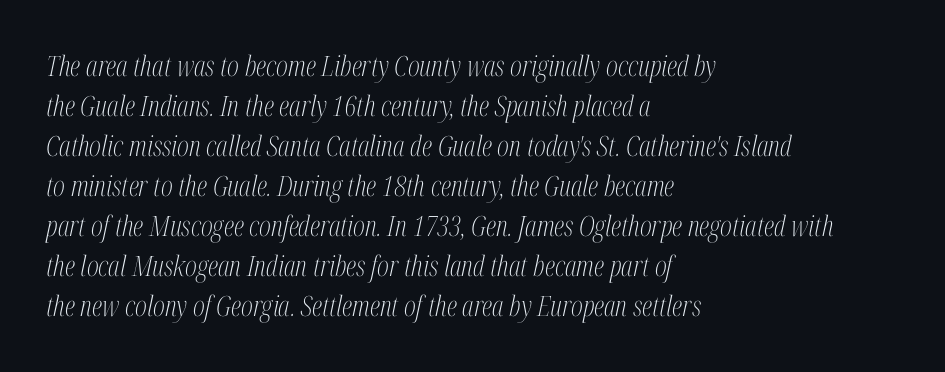
The image shows 28 px light, condensed serif type, italic (leaning right); set left-aligned, normal line spacing (1.43x), normal letter spacing, not underlined; medium stroke contrast and a medium x-height.
